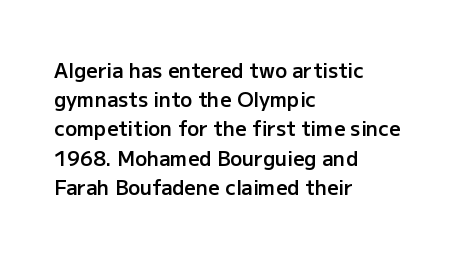
Q: Is the text bold? A: Semi-bold.
Q: Is the text italic (slanted)? A: No, it is upright.
Q: Is the text underlined? A: No.
Q: How is the paragraph aligned? A: Left-aligned.
Q: Is the spacing between letters normal or unusually wide? A: Normal.
Q: Is the spacing between lines tight, normal or loose? A: Normal.
